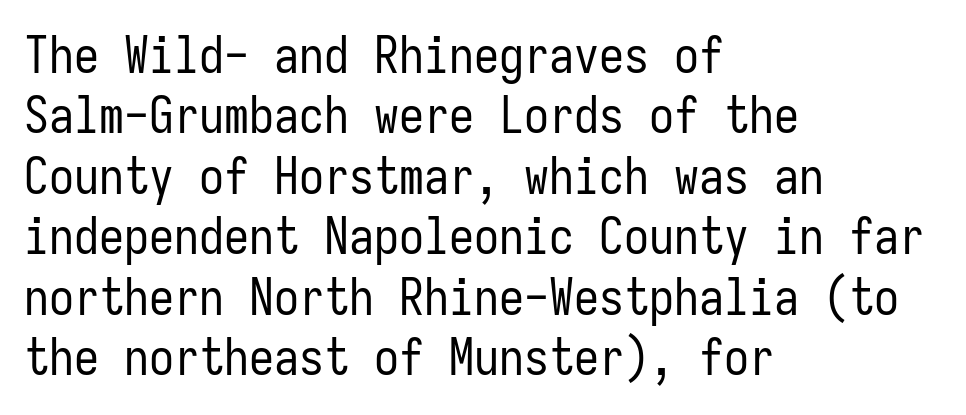
The words here are not underlined. The type sits square on the baseline with zero lean. In terms of letterform style, serifs are entirely absent. Compared with a centered layout, this one pins lines to the left instead. These glyphs show unthickened strokes, regular width or finer.
